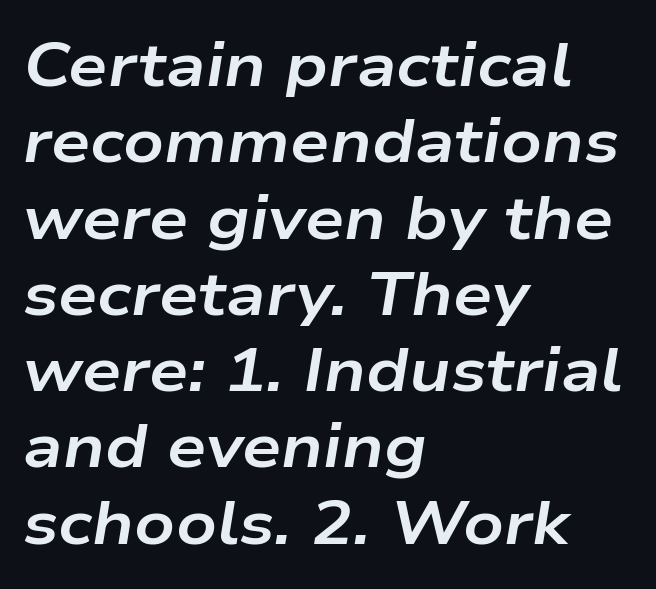
One-word summary of the alignment: left. How heavy is the stroke? Heavy — this is a bold. Caption: standard tracking, unaltered. A typesetter would call this proportional, since set widths differ per character.
